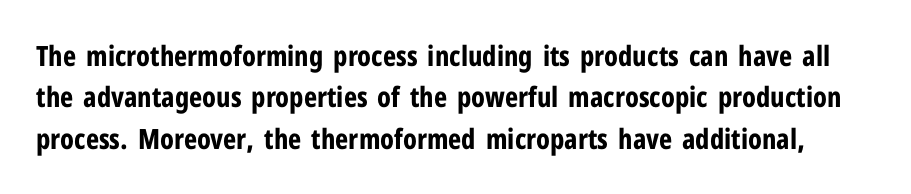
Q: Is the text bold? A: Yes.
Q: Is the text italic (slanted)? A: No, it is upright.
Q: Is the typeface a serif or a sans-serif typeface? A: Sans-serif.
Q: Is the text underlined? A: No.
Q: Is the spacing between letters normal or unusually wide? A: Normal.
Q: Is the spacing between lines tight, normal or loose? A: Normal.
Q: Width (condensed, normal, or wide)? A: Condensed.
Q: Stroke contrast? A: Low.
Q: x-height? A: Medium.
Q: Monospaced? A: No.
